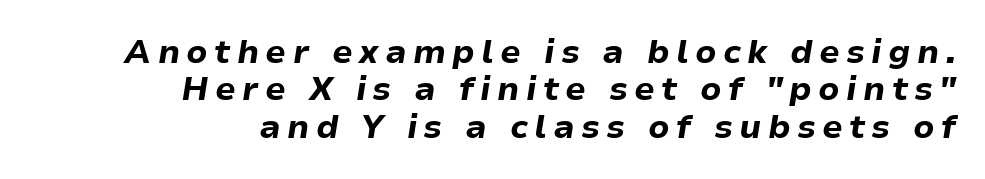
Emphasis by weight is at full strength: bold. Note the varied advance widths — an 'i' is clearly narrower than an 'm'. Does the lettering tilt? It does — this is italic. The lines in this sample share a right terminus and differ only in where they begin.
